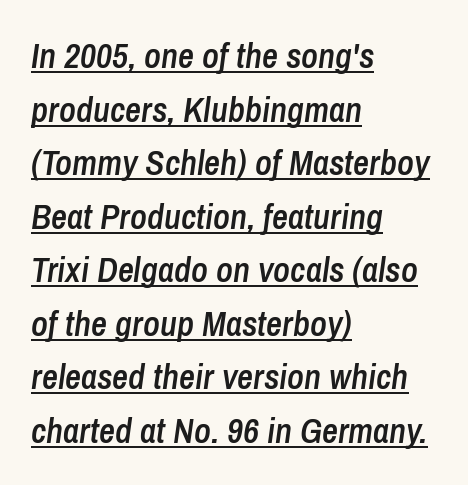
Q: Is the text bold? A: Semi-bold.
Q: Is the text italic (slanted)? A: Yes, it leans right by about 8 degrees.
Q: Is the text underlined? A: Yes.
Q: How is the paragraph aligned? A: Left-aligned.
Q: Is the spacing between letters normal or unusually wide? A: Normal.
Q: Is the spacing between lines tight, normal or loose? A: Normal.
Q: Width (condensed, normal, or wide)? A: Condensed.
Q: Stroke contrast? A: Low.
Q: x-height? A: Medium.
Q: Monospaced? A: No.
